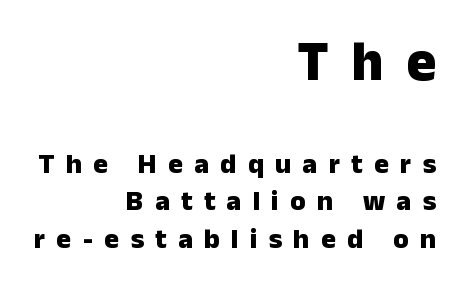
Size contrast runs from large at the top to small at the bottom. The axis of the letterforms is exactly vertical. The face used here is proportionally spaced, like ordinary book or web type. These lines are composed in type without serifs. Chunky letters — that's bold for sure. The lines in this sample share a right terminus and differ only in where they begin.
